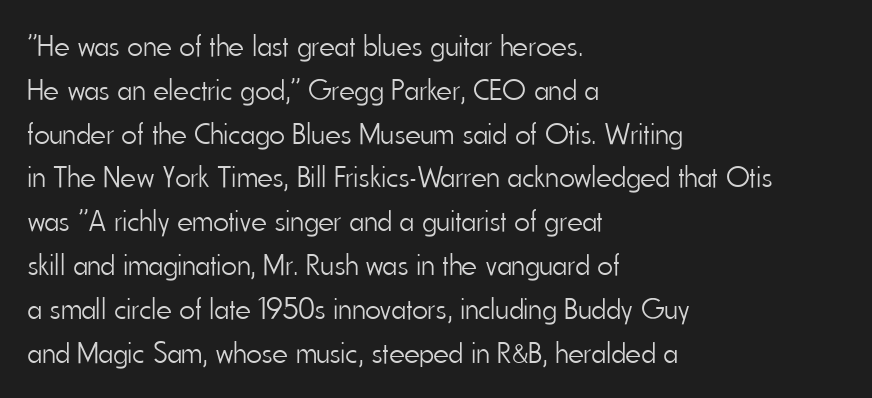
The image shows 30 px light, condensed sans-serif type, upright; set left-aligned, normal line spacing (1.46x), normal letter spacing, not underlined; low stroke contrast and a small x-height.
